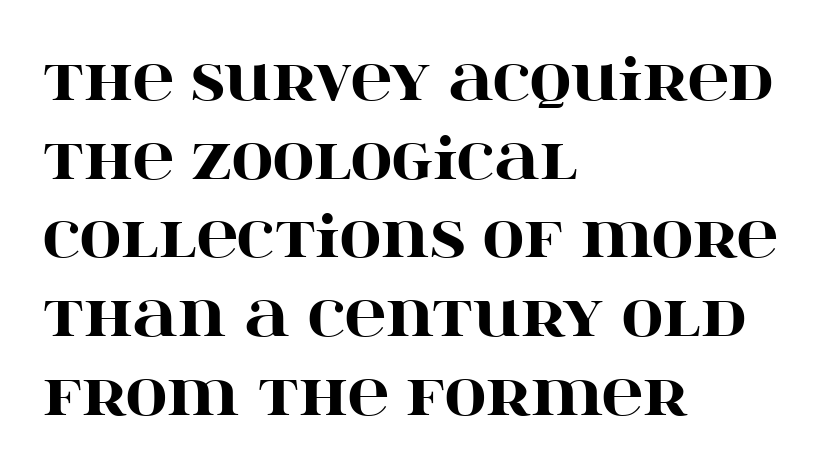
Q: Is the text bold? A: Yes.
Q: Is the text italic (slanted)? A: No, it is upright.
Q: Is the typeface a serif or a sans-serif typeface? A: Serif.
Q: Is the text underlined? A: No.
Q: How is the paragraph aligned? A: Left-aligned.
Q: Is the spacing between letters normal or unusually wide? A: Normal.
Q: Is the spacing between lines tight, normal or loose? A: Normal.
Q: Width (condensed, normal, or wide)? A: Wide.
Q: Stroke contrast? A: High.
Q: x-height? A: Large.
Q: Monospaced? A: No.
